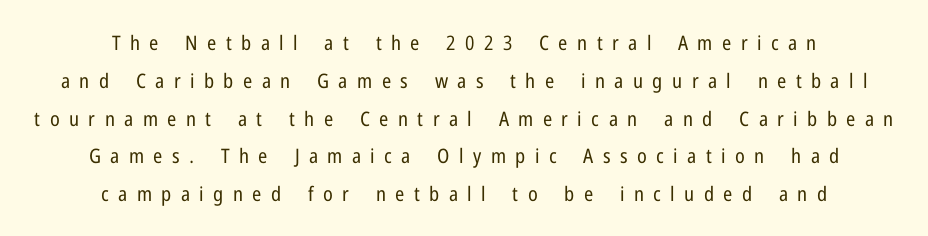
{"italic": "no", "bold": "no", "underline": "no", "align": "center", "line_spacing_ratio": 1.89, "letter_spacing": "wide", "letter_spacing_em": 0.47, "glyph_px": 20}
